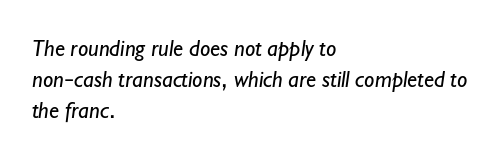
The image shows 23 px text type; set left-aligned, normal line spacing (1.35x), normal letter spacing, not underlined.
